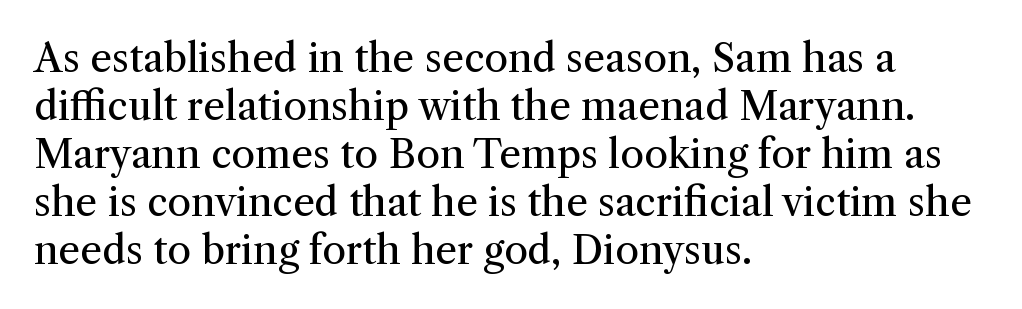
Q: Is the text bold? A: No.
Q: Is the text italic (slanted)? A: No, it is upright.
Q: Is the typeface a serif or a sans-serif typeface? A: Serif.
Q: Is the text underlined? A: No.
Q: How is the paragraph aligned? A: Left-aligned.
Q: Is the spacing between letters normal or unusually wide? A: Normal.
Q: Width (condensed, normal, or wide)? A: Normal.
Q: Stroke contrast? A: Medium.
Q: x-height? A: Medium.
Q: Monospaced? A: No.
